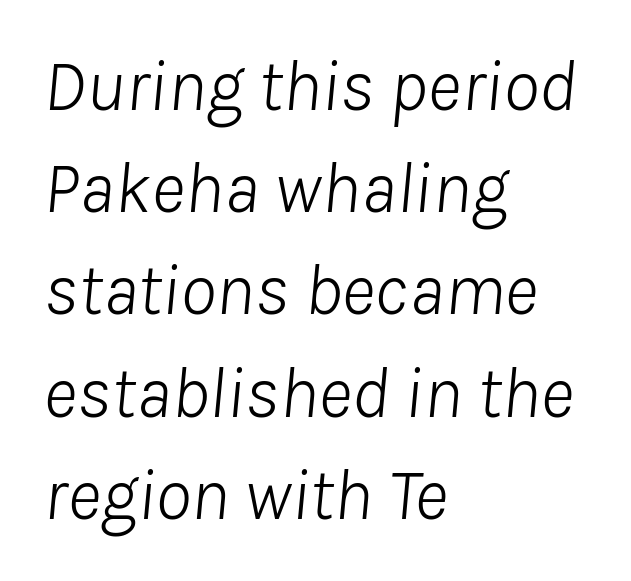
The image shows 73 px light type, italic (leaning right); set left-aligned, normal line spacing (1.4x), normal letter spacing, not underlined; low stroke contrast and a medium x-height.
